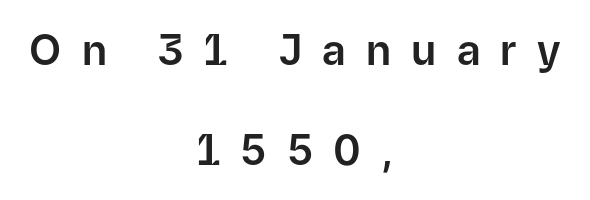
{"serif": "no", "italic": "no", "width": "normal", "stroke_contrast": "low", "x_height": "medium", "monospaced": "no", "underline": "no", "align": "center", "line_spacing": "loose", "line_spacing_ratio": 2.38, "letter_spacing": "wide", "letter_spacing_em": 0.48, "glyph_px": 42}
